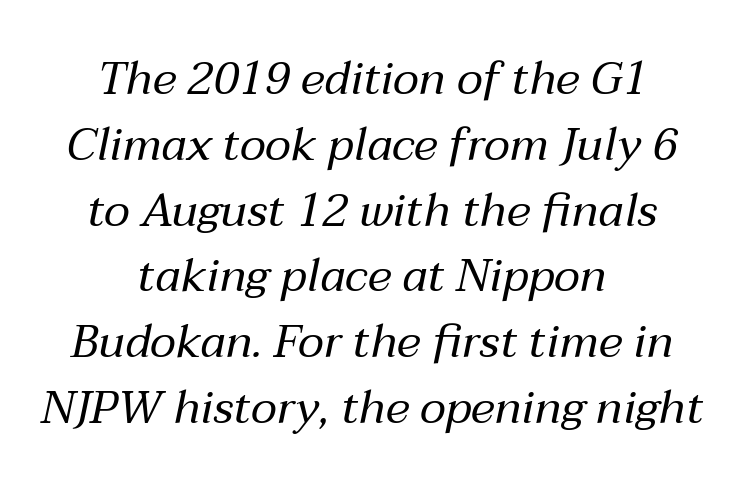
The compositor balanced each line on the midline. These lines sit exactly where default settings would place them. Yep, that's italic — everything's leaning. The letters advance in unequal steps, a hallmark of proportional type.
